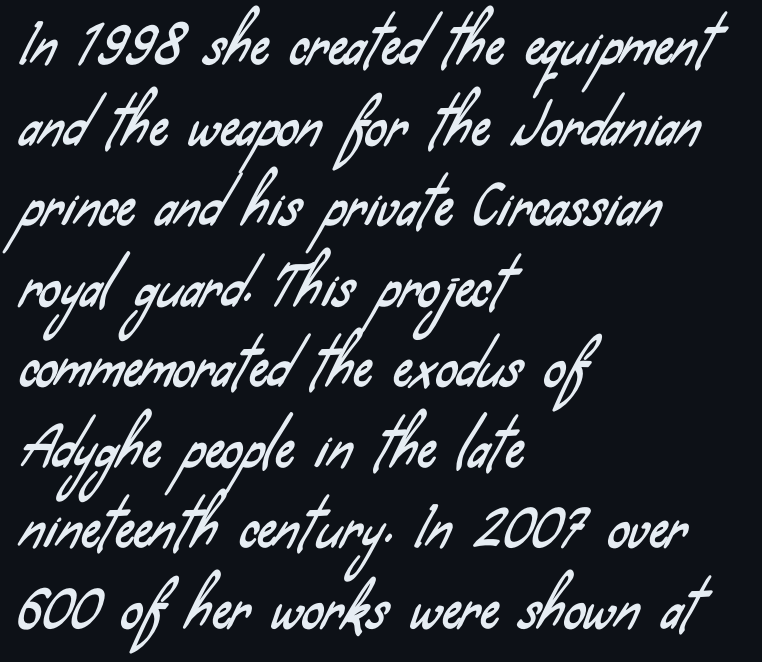
The image shows 53 px condensed sans-serif type; set left-aligned, normal line spacing (1.52x), normal letter spacing, not underlined; low stroke contrast and a small x-height.
